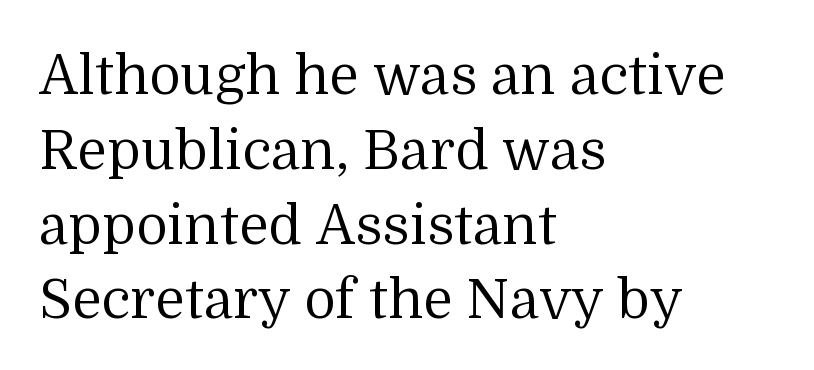
Q: Is the text bold? A: No.
Q: Is the text italic (slanted)? A: No, it is upright.
Q: Is the typeface a serif or a sans-serif typeface? A: Serif.
Q: Is the text underlined? A: No.
Q: How is the paragraph aligned? A: Left-aligned.
Q: Is the spacing between letters normal or unusually wide? A: Normal.
Q: Is the spacing between lines tight, normal or loose? A: Normal.
Q: Width (condensed, normal, or wide)? A: Normal.
Q: Stroke contrast? A: Medium.
Q: x-height? A: Medium.
Q: Monospaced? A: No.
